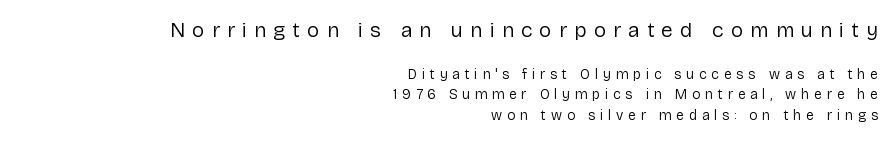
Q: Is the text bold? A: No.
Q: Is the text italic (slanted)? A: No, it is upright.
Q: Is the text underlined? A: No.
Q: How is the paragraph aligned? A: Right-aligned.
Q: Is the spacing between letters normal or unusually wide? A: Unusually wide.
Q: Is the spacing between lines tight, normal or loose? A: Normal.
Q: Which block of text is set in a larger size, the first (top) or the second (bottom)? A: The first (top) one.
